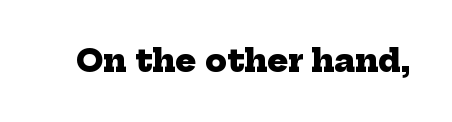
The image shows 31 px heavy serif type; set normal letter spacing, not underlined; low stroke contrast and a medium x-height.
